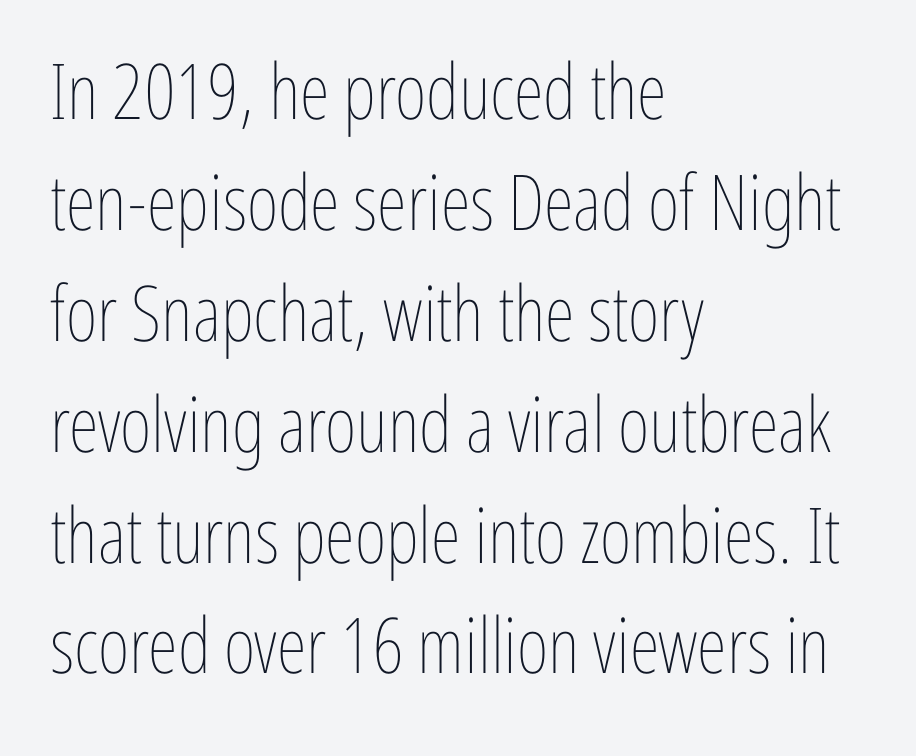
{"italic": "no", "bold": "no", "weight": "thin", "width": "condensed", "stroke_contrast": "low", "x_height": "medium", "monospaced": "no", "underline": "no", "align": "left", "line_spacing": "normal", "line_spacing_ratio": 1.44, "letter_spacing": "normal", "letter_spacing_em": 0.0, "glyph_px": 77}
